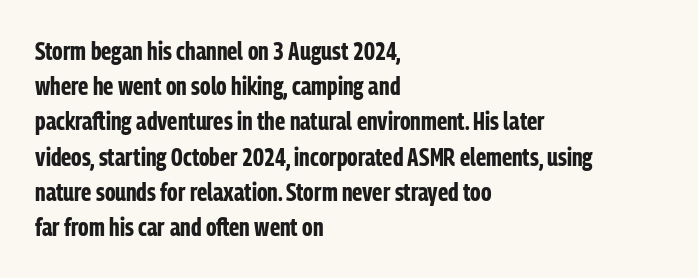
Here the glyphs are tracked normally, forming tight word shapes. Posture: upright roman. Plain, unruled lines of type. Leading matches the norm, producing a regular column.
